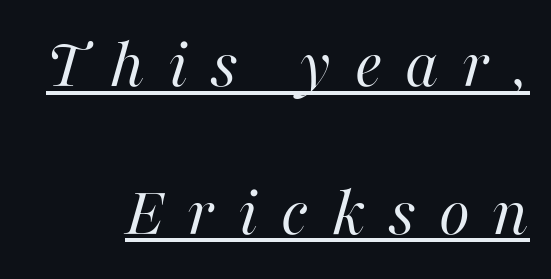
Q: Is the text bold? A: No.
Q: Is the text italic (slanted)? A: Yes, it leans right by about 16 degrees.
Q: Is the text underlined? A: Yes.
Q: Is the spacing between letters normal or unusually wide? A: Unusually wide.
Q: Is the spacing between lines tight, normal or loose? A: Loose.
Q: Width (condensed, normal, or wide)? A: Normal.
Q: Stroke contrast? A: High.
Q: x-height? A: Medium.
Q: Monospaced? A: No.
